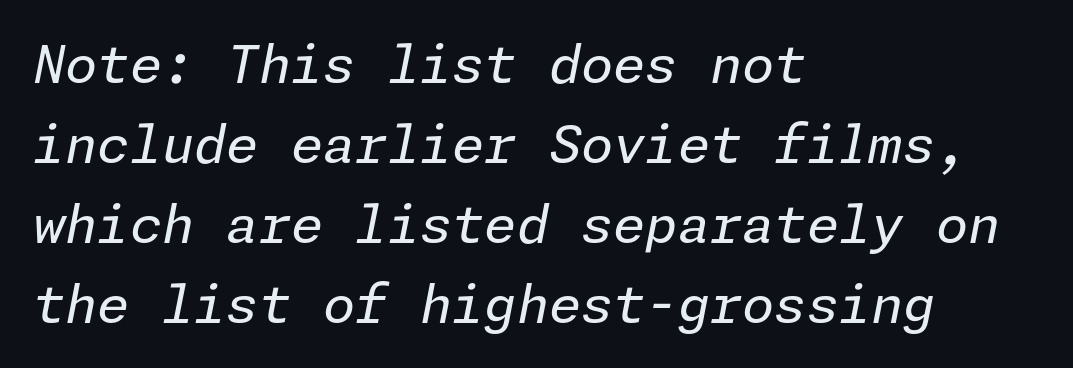
{"italic": "yes", "lean": "right", "slant_degrees": 11, "bold": "no", "weight": "regular", "width": "normal", "stroke_contrast": "low", "x_height": "medium", "underline": "no", "align": "left", "line_spacing": "normal", "line_spacing_ratio": 1.54, "letter_spacing": "normal", "letter_spacing_em": 0.0, "glyph_px": 52}
